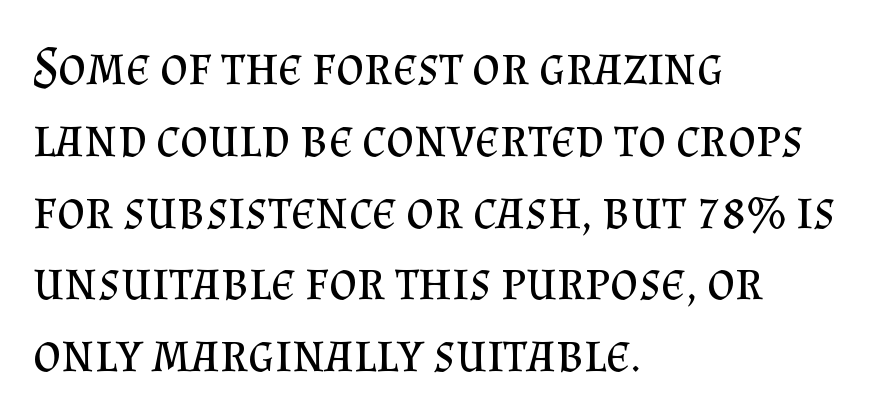
Left-aligned paragraph, ragged on the right. Ink coverage per letter is moderate at most. Small tapered or slab feet sit at the stroke ends, so this counts as serif. Underline: absent. Vertical strokes here are truly vertical. This sample keeps an unexceptional amount of space between lines.
